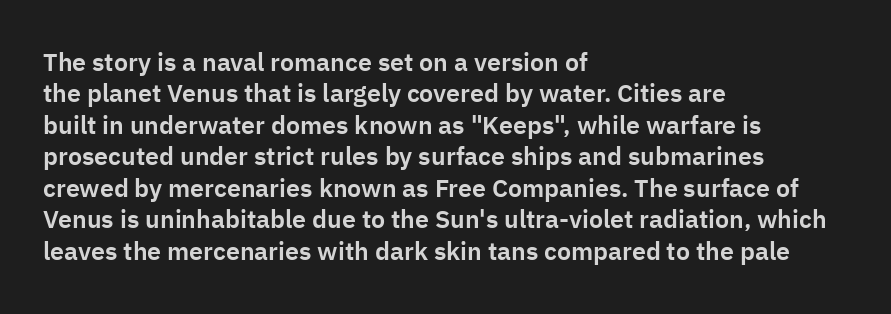
The space directly below the letters is spotless. Whoever set this chose a conventional vertical rhythm. The typesetter chose a ragged-right arrangement here. Posture: straight, roman, zero tilt. Standard letterfit; no display-style spreading of the glyphs.
